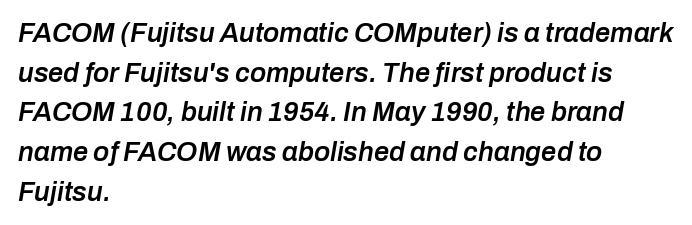
Q: Is the text bold? A: Semi-bold.
Q: Is the text italic (slanted)? A: Yes, it leans right by about 10 degrees.
Q: Is the text underlined? A: No.
Q: How is the paragraph aligned? A: Left-aligned.
Q: Is the spacing between letters normal or unusually wide? A: Normal.
Q: Is the spacing between lines tight, normal or loose? A: Normal.
